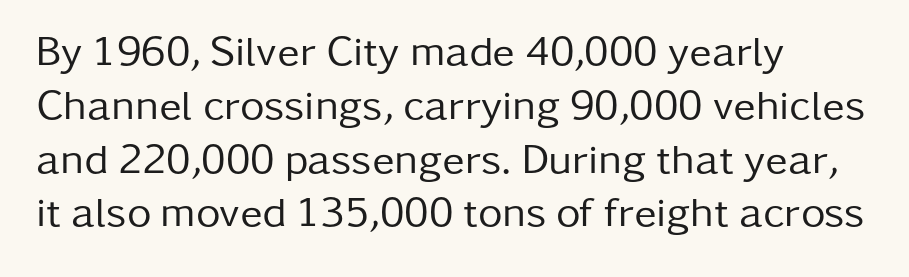
{"serif": "no", "italic": "no", "bold": "no", "weight": "regular", "width": "normal", "stroke_contrast": "low", "x_height": "medium", "monospaced": "no", "underline": "no", "align": "left", "line_spacing": "normal", "line_spacing_ratio": 1.28, "letter_spacing": "normal", "letter_spacing_em": 0.0, "glyph_px": 42}
